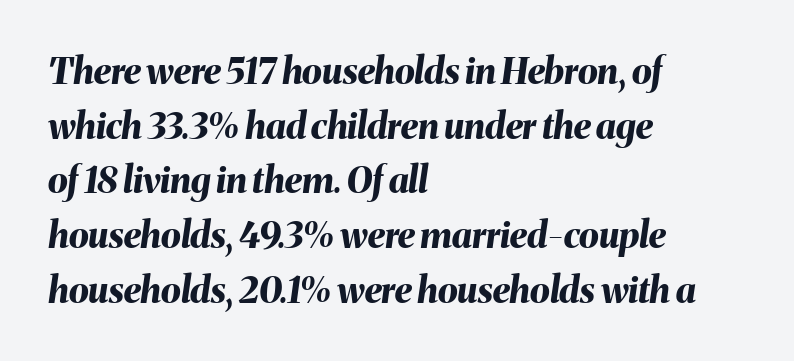
The letters advance in unequal steps, a hallmark of proportional type. Slant detected: the letters are inclined. Chunky letters — that's bold for sure. Type without underlining. Is the block centered? No — it sits flush against the left margin.
